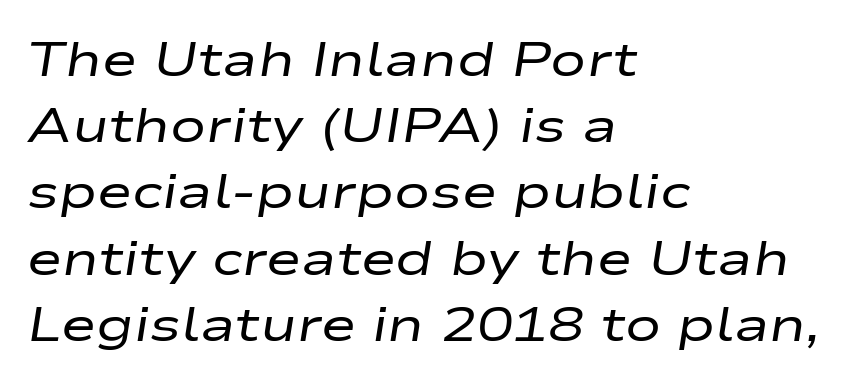
{"italic": "yes", "lean": "right", "slant_degrees": 9, "bold": "no", "weight": "regular", "width": "wide", "stroke_contrast": "low", "x_height": "medium", "monospaced": "no", "underline": "no", "align": "left", "line_spacing": "normal", "line_spacing_ratio": 1.38, "letter_spacing": "normal", "letter_spacing_em": 0.0, "glyph_px": 48}
